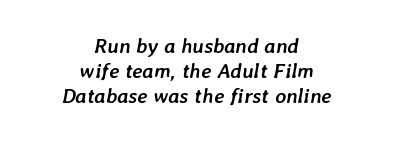
The image shows 21 px bold type, italic (leaning right); set centered, line spacing 1.18x, normal letter spacing, not underlined.
